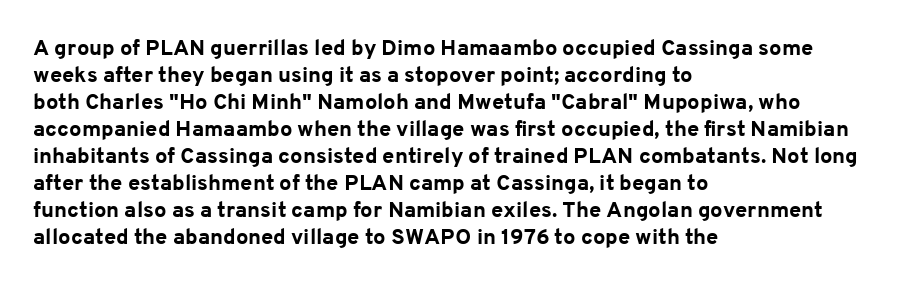
{"italic": "no", "bold": "yes", "underline": "no", "align": "left", "line_spacing_ratio": 1.23, "letter_spacing": "normal", "letter_spacing_em": 0.0, "glyph_px": 22}
